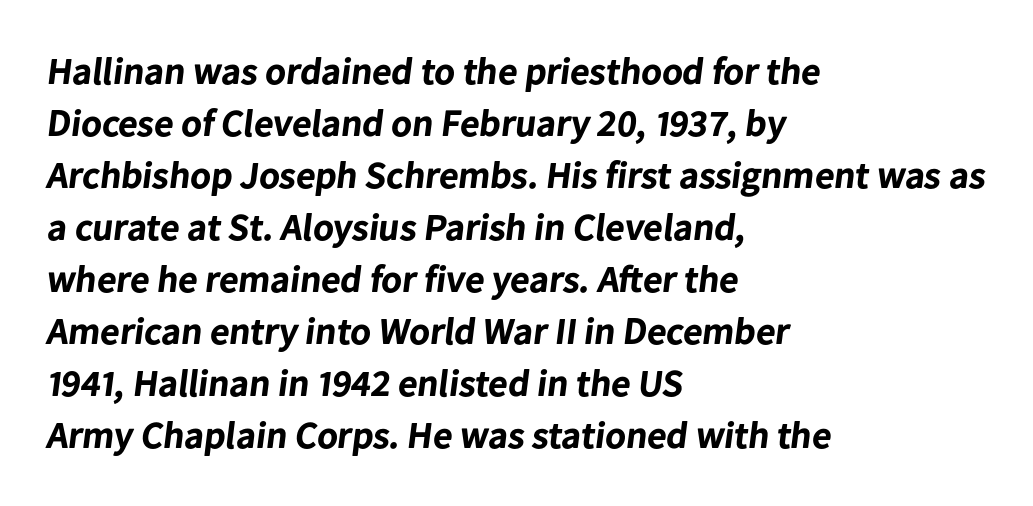
The image shows 38 px bold sans-serif type; set left-aligned, normal line spacing (1.37x), normal letter spacing, not underlined; low stroke contrast and a medium x-height.
